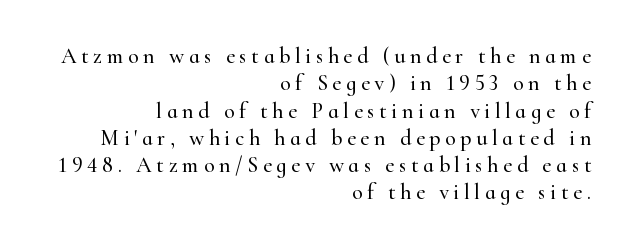
Rule under the text: the space is simply empty. Short and long lines alike share a common ending point at right. Observe the wide spacing: letters keep a clear distance from each other. Quick note: not italic, upright.
